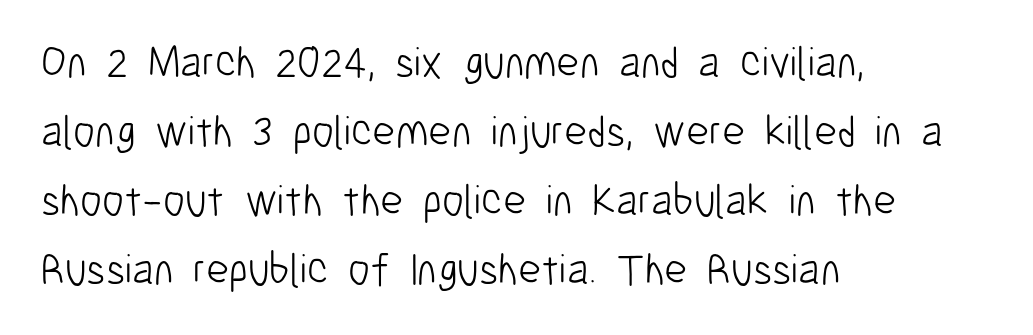
{"serif": "no", "italic": "no", "bold": "no", "weight": "light", "width": "condensed", "stroke_contrast": "low", "x_height": "medium", "monospaced": "no", "underline": "no", "align": "left", "line_spacing": "normal", "line_spacing_ratio": 1.57, "letter_spacing": "normal", "letter_spacing_em": 0.0, "glyph_px": 44}
